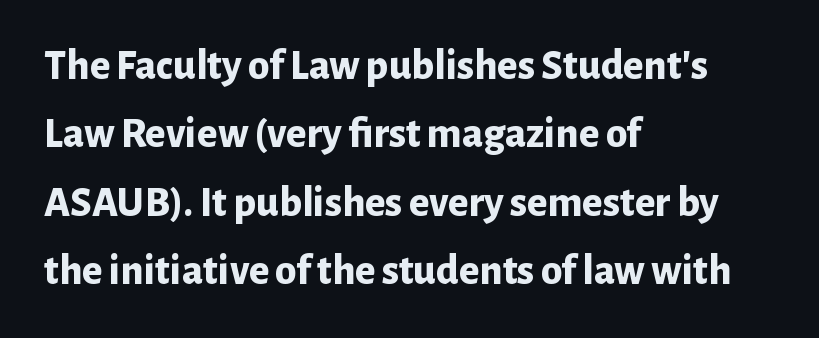
The image shows 43 px bold sans-serif type, upright; set left-aligned, normal line spacing (1.59x), normal letter spacing, not underlined; low stroke contrast and a medium x-height.
